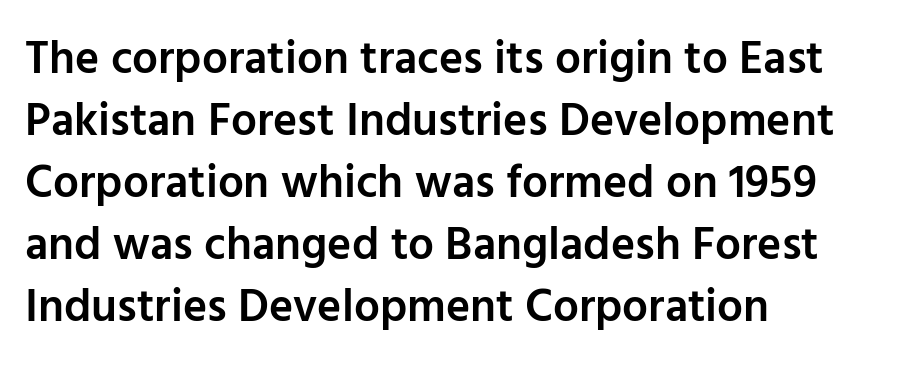
The image shows 46 px semibold sans-serif type, upright; set left-aligned, normal line spacing (1.35x), normal letter spacing, not underlined; low stroke contrast and a medium x-height.
